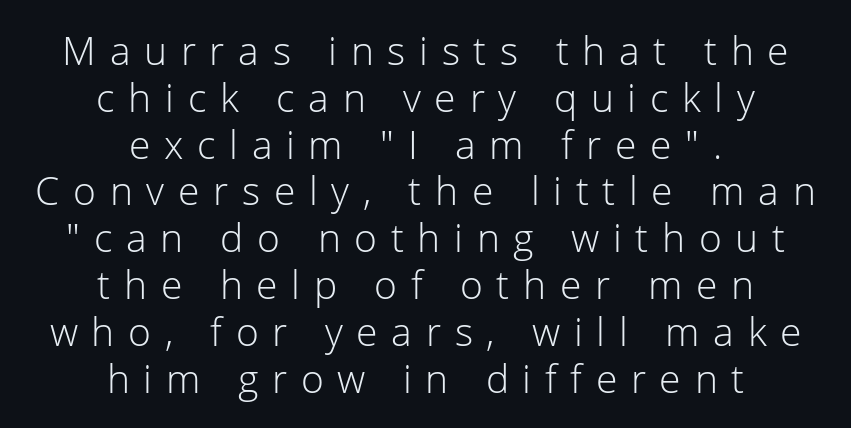
Q: Is the text bold? A: No.
Q: Is the text italic (slanted)? A: No, it is upright.
Q: Is the typeface a serif or a sans-serif typeface? A: Sans-serif.
Q: Is the text underlined? A: No.
Q: How is the paragraph aligned? A: Centered.
Q: Is the spacing between letters normal or unusually wide? A: Unusually wide.
Q: Width (condensed, normal, or wide)? A: Normal.
Q: Stroke contrast? A: Low.
Q: x-height? A: Medium.
Q: Monospaced? A: No.
